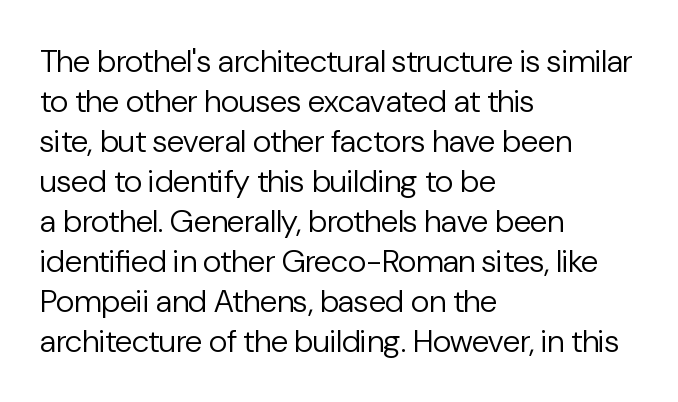
Q: Is the text bold? A: No.
Q: Is the text italic (slanted)? A: No, it is upright.
Q: Is the typeface a serif or a sans-serif typeface? A: Sans-serif.
Q: Is the text underlined? A: No.
Q: How is the paragraph aligned? A: Left-aligned.
Q: Is the spacing between letters normal or unusually wide? A: Normal.
Q: Is the spacing between lines tight, normal or loose? A: Normal.
Q: Width (condensed, normal, or wide)? A: Normal.
Q: Stroke contrast? A: Low.
Q: x-height? A: Medium.
Q: Monospaced? A: No.
